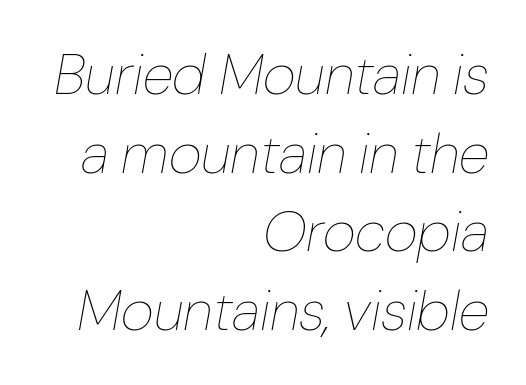
Words appear dense and cohesive because spacing is normal. Each stroke keeps to a modest, everyday thickness or less. Each row of text sits above clean, open space. Compared with a flush-left layout, this one pins lines to the opposite, right side.
